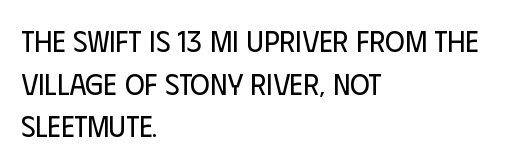
Baseline-to-baseline distance is the conventional proportion of letter height. Which margin do the lines hug? The left one — the right edge is uneven. Students, note that the glyphs here touch the page at normal intervals. Do the letters lean? They stand straight. Character widths vary here, with narrow letters taking less room than wide ones. The gap between lines stays unmarked.
